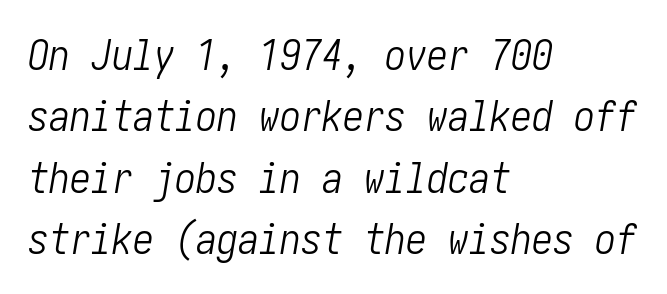
The image shows 42 px light, condensed type, italic (leaning right); set left-aligned, normal line spacing (1.46x), normal letter spacing, not underlined; low stroke contrast and a medium x-height.
